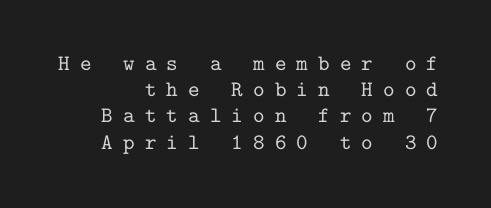
The image shows 22 px text type, upright; set line spacing 1.19x, unusually wide letter spacing (+0.46 em), not underlined.
